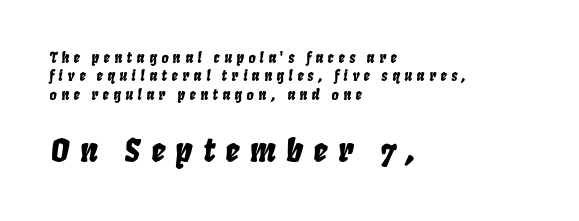
The image shows 32 px condensed type, italic (leaning right); set left-aligned, normal line spacing (1.32x), unusually wide letter spacing (+0.32 em), not underlined; the second (bottom) block is 2.29x larger; low stroke contrast and a large x-height.
